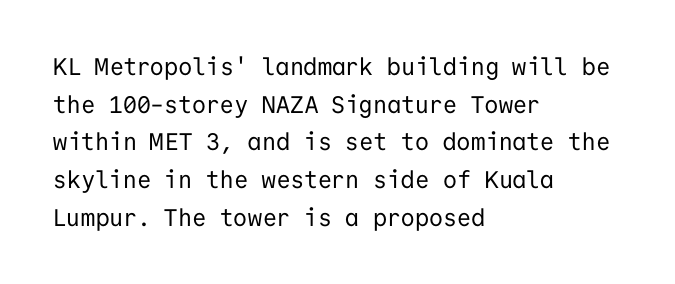
The image shows 24 px text type, upright; set left-aligned, normal line spacing (1.57x), normal letter spacing, not underlined.
